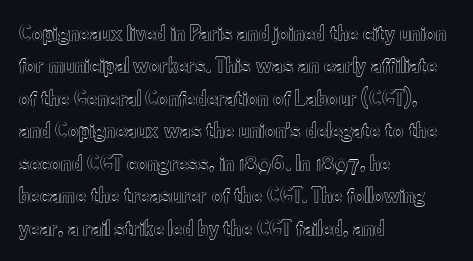
{"italic": "no", "underline": "no", "align": "left", "line_spacing": "normal", "line_spacing_ratio": 1.41, "letter_spacing": "normal", "letter_spacing_em": 0.0, "glyph_px": 23}
